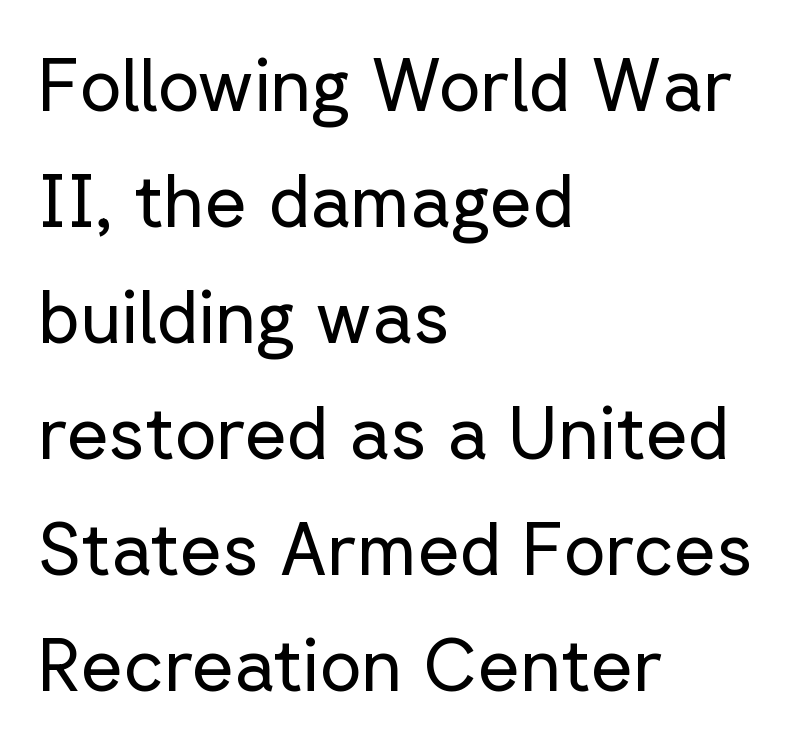
{"serif": "no", "italic": "no", "bold": "no", "weight": "regular", "width": "normal", "stroke_contrast": "low", "x_height": "medium", "monospaced": "no", "underline": "no", "align": "left", "line_spacing": "normal", "line_spacing_ratio": 1.59, "letter_spacing": "normal", "letter_spacing_em": 0.0, "glyph_px": 73}
